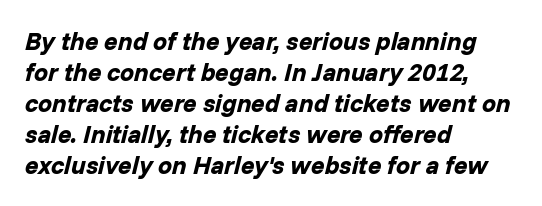
The font's italic variant was chosen for this text. The lines are quadded left. Is the type bold? Yes — the strokes are clearly thick and heavy. The passage shown is not underscored anywhere.
